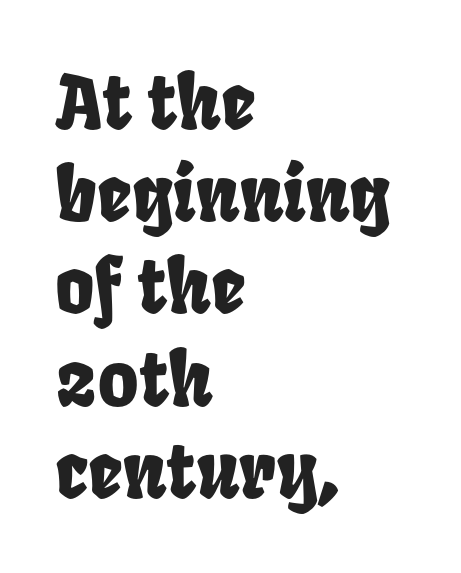
{"width": "condensed", "stroke_contrast": "low", "x_height": "large", "monospaced": "no", "underline": "no", "align": "left", "line_spacing_ratio": 1.23, "letter_spacing": "normal", "letter_spacing_em": 0.0, "glyph_px": 75}
